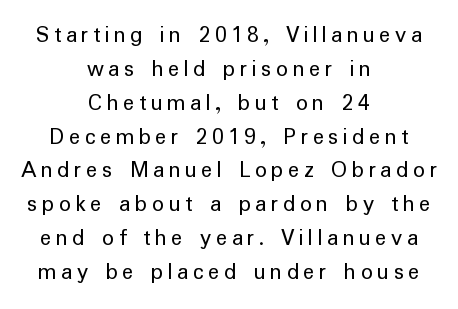
{"italic": "no", "bold": "no", "underline": "no", "align": "center", "line_spacing": "normal", "line_spacing_ratio": 1.41, "glyph_px": 24}
